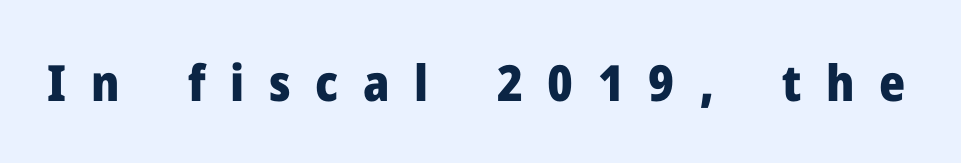
{"serif": "no", "italic": "no", "bold": "yes", "weight": "heavy", "width": "normal", "stroke_contrast": "low", "x_height": "medium", "monospaced": "no", "underline": "no", "letter_spacing": "wide", "letter_spacing_em": 0.49, "glyph_px": 50}
